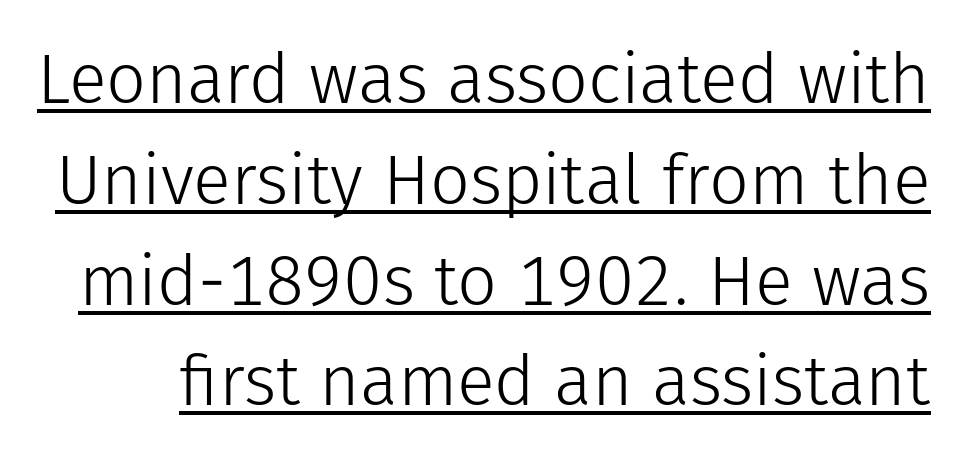
{"serif": "no", "italic": "no", "bold": "no", "weight": "light", "width": "normal", "stroke_contrast": "low", "x_height": "medium", "monospaced": "no", "underline": "yes", "line_spacing": "normal", "line_spacing_ratio": 1.44, "letter_spacing": "normal", "letter_spacing_em": 0.0, "glyph_px": 70}
